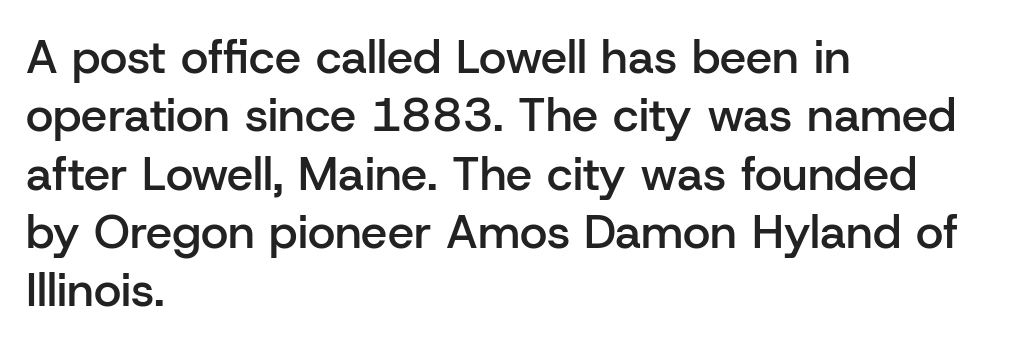
The image shows 47 px semibold sans-serif type, upright; set left-aligned, line spacing 1.24x, normal letter spacing, not underlined; low stroke contrast and a medium x-height.
